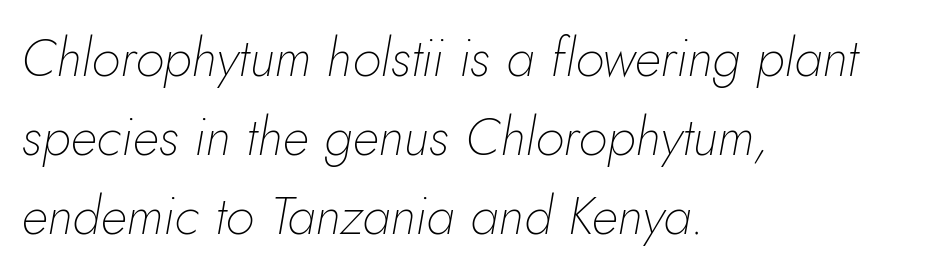
The image shows 53 px thin type, italic (leaning right); set left-aligned, normal line spacing (1.49x), normal letter spacing, not underlined; low stroke contrast and a small x-height.
